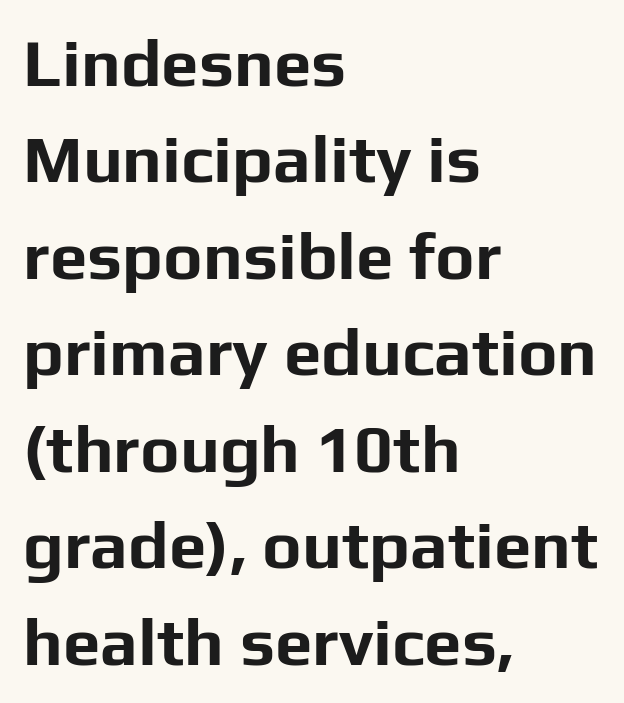
The gap between lines stays unmarked. How would I describe the line gaps? Plain and ordinary. These lines are composed in type without serifs. Varying glyph widths throughout — classic text-font behaviour.
